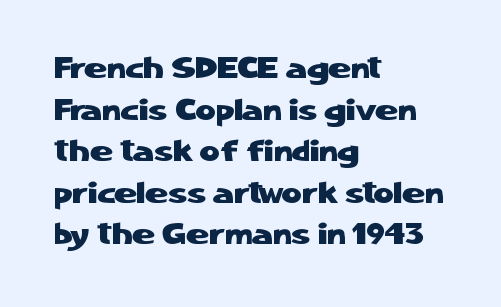
The lines are quadded left. In terms of posture, this sample is upright. No feet cap the strokes, marking this as sans-serif type. Each new line begins a customary step beneath the previous one.
